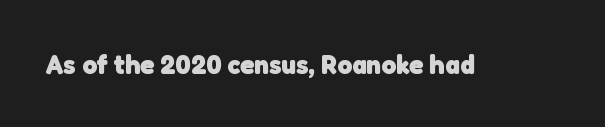
Q: Is the text bold? A: Yes.
Q: Is the typeface a serif or a sans-serif typeface? A: Sans-serif.
Q: Is the text underlined? A: No.
Q: Is the spacing between letters normal or unusually wide? A: Normal.
Q: Width (condensed, normal, or wide)? A: Normal.
Q: Stroke contrast? A: Low.
Q: x-height? A: Medium.
Q: Monospaced? A: No.
